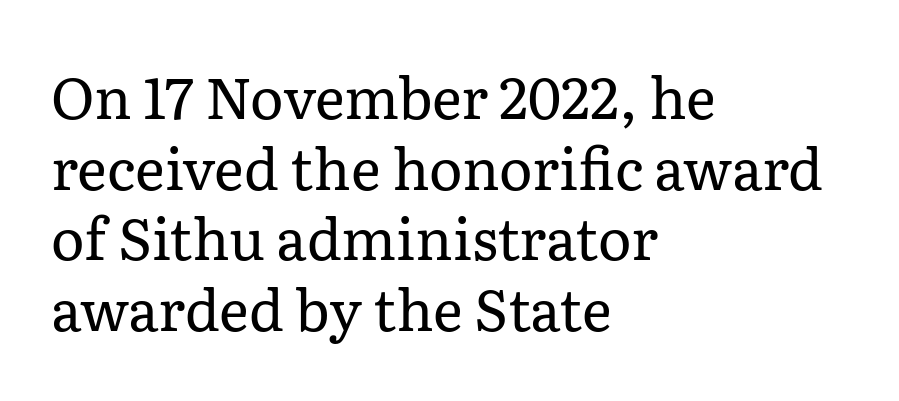
Q: Is the text bold? A: No.
Q: Is the text italic (slanted)? A: No, it is upright.
Q: Is the typeface a serif or a sans-serif typeface? A: Serif.
Q: Is the text underlined? A: No.
Q: How is the paragraph aligned? A: Left-aligned.
Q: Is the spacing between letters normal or unusually wide? A: Normal.
Q: Width (condensed, normal, or wide)? A: Normal.
Q: Stroke contrast? A: Low.
Q: x-height? A: Medium.
Q: Monospaced? A: No.
